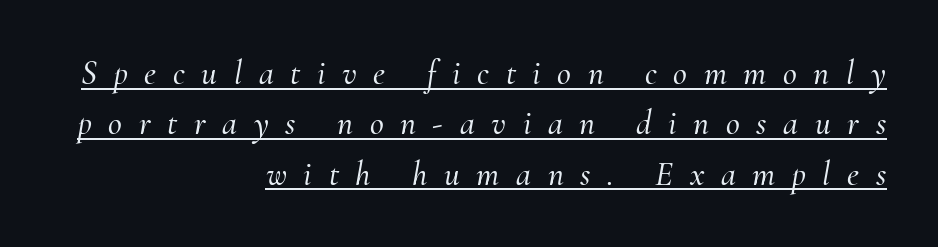
Q: Is the text italic (slanted)? A: Yes, it leans right by about 10 degrees.
Q: Is the typeface a serif or a sans-serif typeface? A: Serif.
Q: Is the text underlined? A: Yes.
Q: How is the paragraph aligned? A: Right-aligned.
Q: Is the spacing between letters normal or unusually wide? A: Unusually wide.
Q: Is the spacing between lines tight, normal or loose? A: Normal.
Q: Width (condensed, normal, or wide)? A: Normal.
Q: Stroke contrast? A: Medium.
Q: x-height? A: Small.
Q: Monospaced? A: No.
